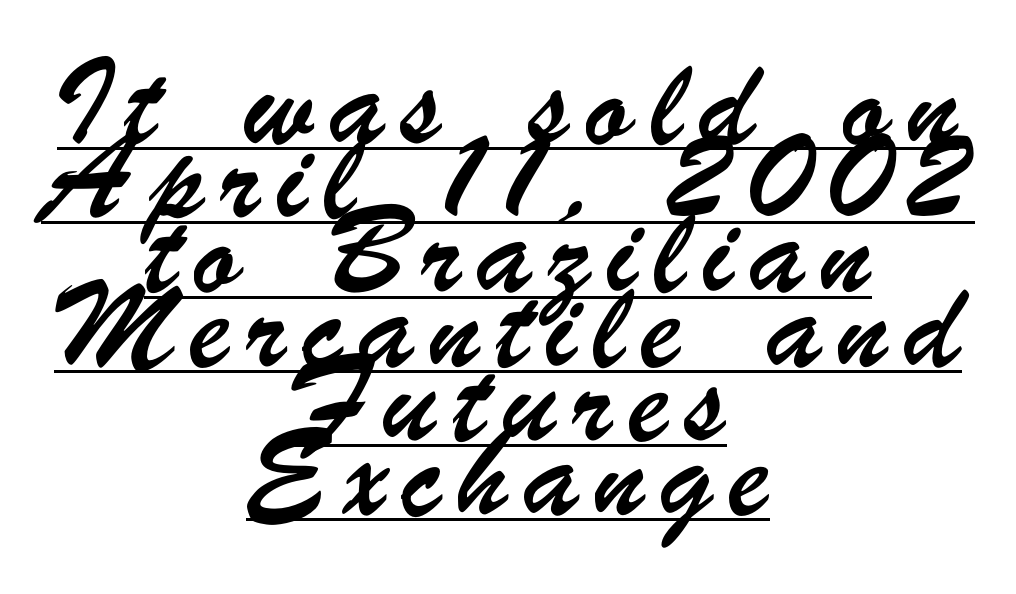
The image shows 55 px condensed sans-serif type; set centered, normal line spacing (1.35x), unusually wide letter spacing (+0.28 em), underlined; low stroke contrast and a small x-height.
